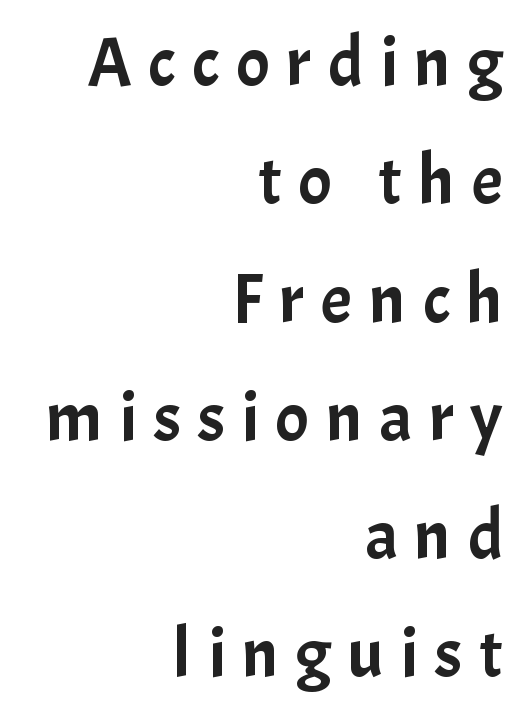
{"serif": "no", "italic": "no", "width": "normal", "stroke_contrast": "low", "x_height": "medium", "monospaced": "no", "underline": "no", "align": "right", "line_spacing": "normal", "line_spacing_ratio": 1.69, "letter_spacing": "wide", "letter_spacing_em": 0.24, "glyph_px": 70}
